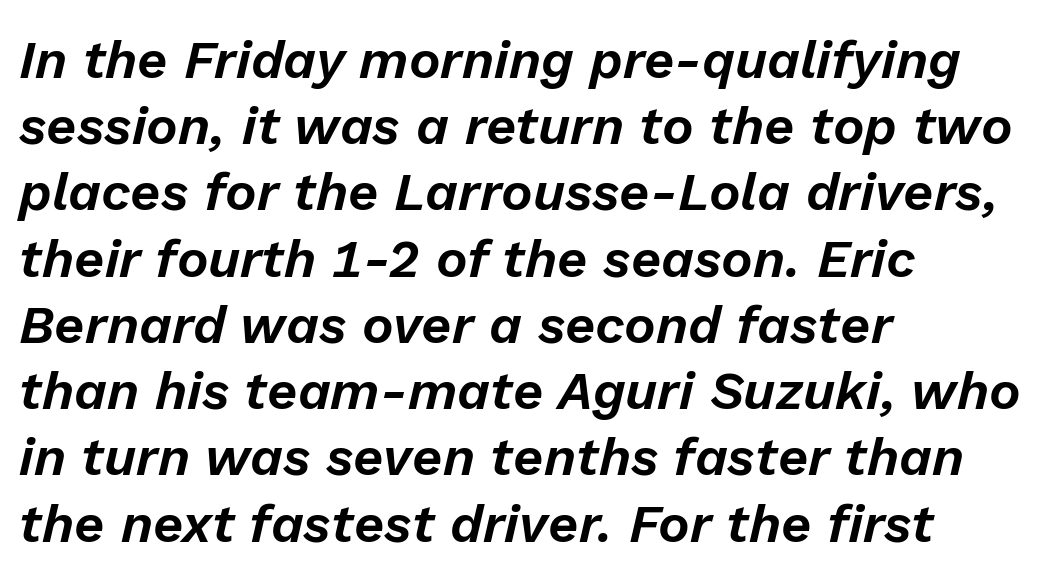
{"italic": "yes", "lean": "right", "slant_degrees": 13, "width": "normal", "stroke_contrast": "low", "x_height": "medium", "monospaced": "no", "underline": "no", "align": "left", "line_spacing": "normal", "line_spacing_ratio": 1.25, "letter_spacing": "normal", "letter_spacing_em": 0.0, "glyph_px": 53}
